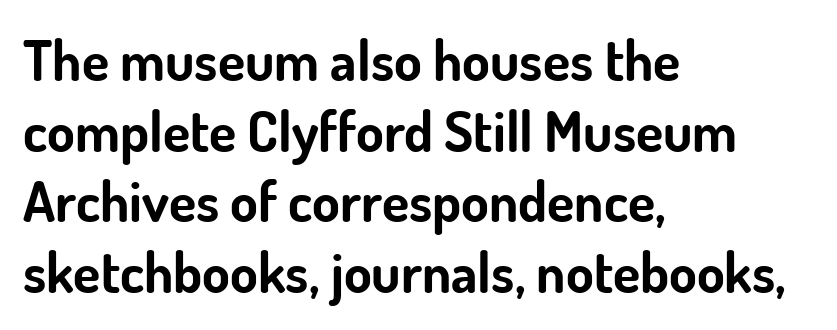
Q: Is the text bold? A: Yes.
Q: Is the text italic (slanted)? A: No, it is upright.
Q: Is the typeface a serif or a sans-serif typeface? A: Sans-serif.
Q: Is the text underlined? A: No.
Q: How is the paragraph aligned? A: Left-aligned.
Q: Is the spacing between letters normal or unusually wide? A: Normal.
Q: Is the spacing between lines tight, normal or loose? A: Normal.
Q: Width (condensed, normal, or wide)? A: Normal.
Q: Stroke contrast? A: Low.
Q: x-height? A: Small.
Q: Monospaced? A: No.
